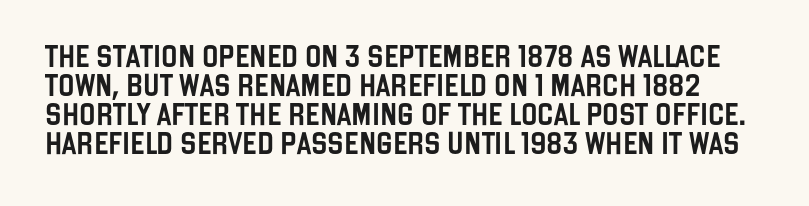
Q: Is the text italic (slanted)? A: No, it is upright.
Q: Is the text underlined? A: No.
Q: Is the spacing between letters normal or unusually wide? A: Normal.
Q: Is the spacing between lines tight, normal or loose? A: Normal.
